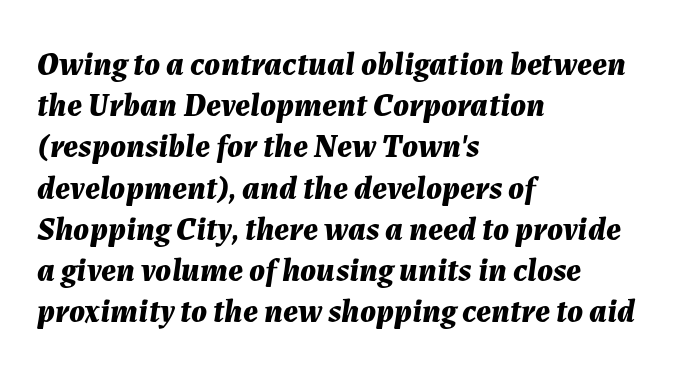
{"italic": "yes", "lean": "right", "slant_degrees": 7, "bold": "yes", "weight": "bold", "width": "normal", "stroke_contrast": "medium", "x_height": "medium", "monospaced": "no", "underline": "no", "align": "left", "line_spacing": "normal", "line_spacing_ratio": 1.25, "letter_spacing": "normal", "letter_spacing_em": 0.0, "glyph_px": 33}
